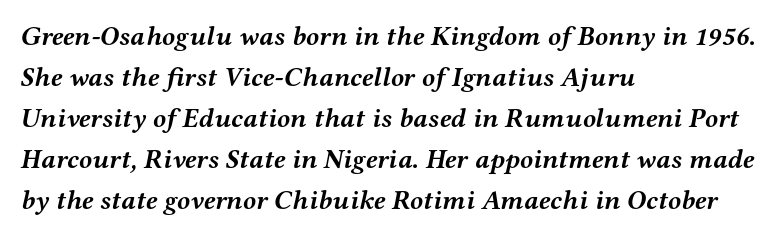
Nobody drew a line under any word here. Honestly, the letter spacing is just normal — you wouldn't notice it. It's the slanting kind of type. Emphasis by weight is at full strength: bold.
